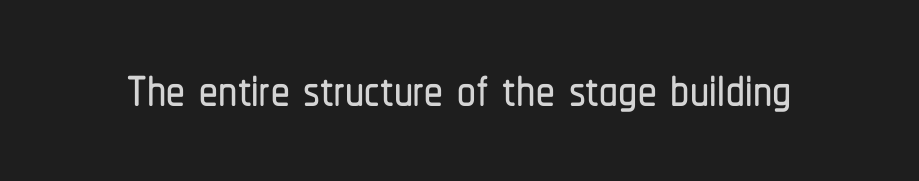
There is no visible air inserted between adjacent glyphs. Bare-footed words on every line. Ascenders rise straight up at ninety degrees. Typographically, this falls in the sans-serif category.
